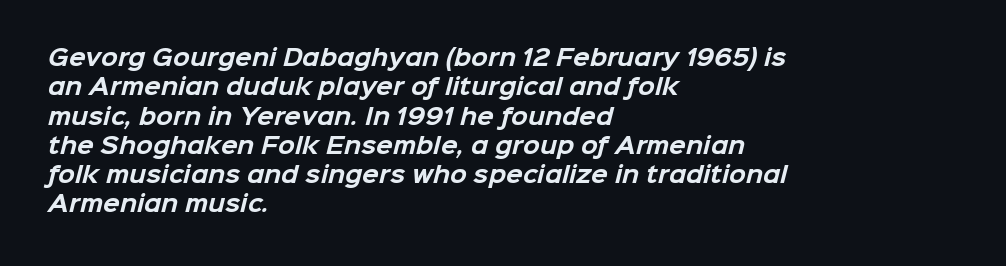
{"bold": "yes", "underline": "no", "align": "left", "line_spacing": "normal", "line_spacing_ratio": 1.33, "letter_spacing": "normal", "letter_spacing_em": 0.0, "glyph_px": 22}
